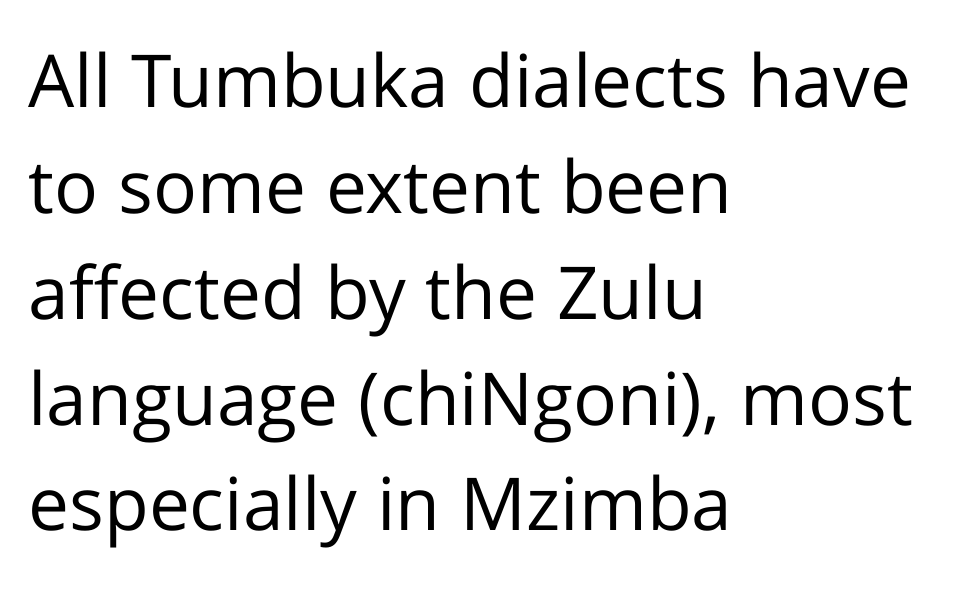
The image shows 73 px regular-weight sans-serif type, upright; set left-aligned, normal line spacing (1.45x), normal letter spacing, not underlined; low stroke contrast and a medium x-height.
